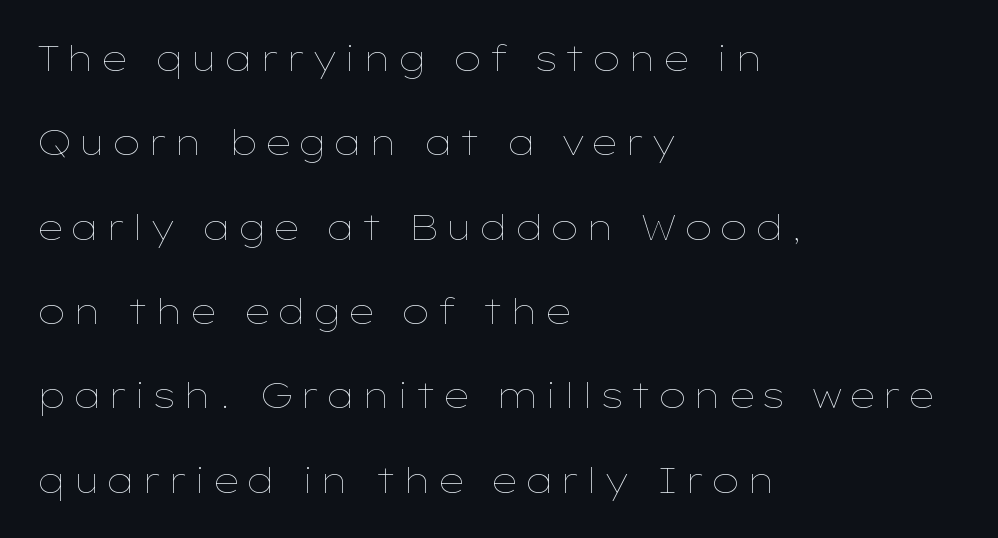
Q: Is the text bold? A: No.
Q: Is the text italic (slanted)? A: No, it is upright.
Q: Is the text underlined? A: No.
Q: How is the paragraph aligned? A: Left-aligned.
Q: Is the spacing between lines tight, normal or loose? A: Loose.
Q: Width (condensed, normal, or wide)? A: Wide.
Q: Stroke contrast? A: Low.
Q: x-height? A: Medium.
Q: Monospaced? A: No.
